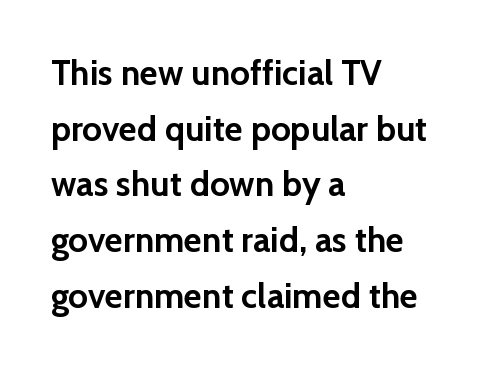
Does the type have serifs? No, each stem ends abruptly. Characters follow at the spacing the type designer built in. The face used here is proportionally spaced, like ordinary book or web type. The passage is arranged the way most books set body copy — flush left.
